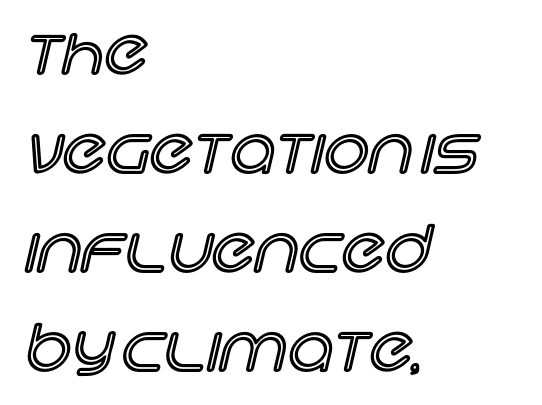
The image shows 63 px text type; set left-aligned, normal line spacing (1.57x), normal letter spacing, not underlined; a large x-height.
